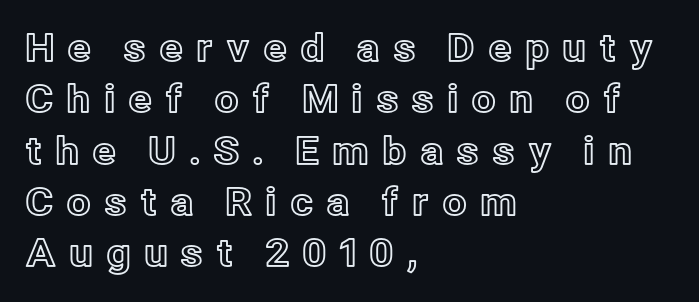
Q: Is the text italic (slanted)? A: No, it is upright.
Q: Is the text underlined? A: No.
Q: How is the paragraph aligned? A: Left-aligned.
Q: Is the spacing between letters normal or unusually wide? A: Unusually wide.
Q: Is the spacing between lines tight, normal or loose? A: Normal.
Q: Width (condensed, normal, or wide)? A: Normal.
Q: x-height? A: Medium.
Q: Monospaced? A: No.
